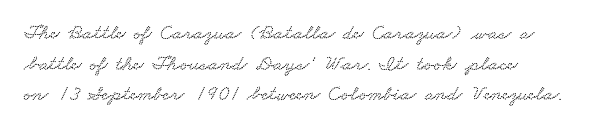
Q: Is the text underlined? A: No.
Q: How is the paragraph aligned? A: Left-aligned.
Q: Is the spacing between letters normal or unusually wide? A: Normal.
Q: Is the spacing between lines tight, normal or loose? A: Normal.
